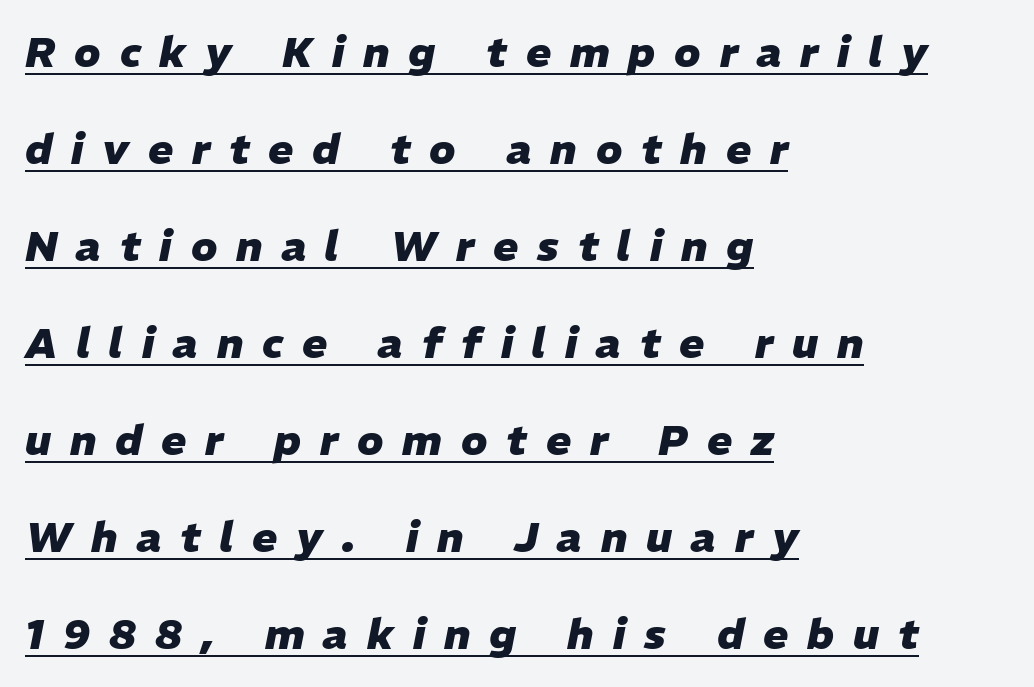
Q: Is the text bold? A: Yes.
Q: Is the text italic (slanted)? A: Yes, it leans right by about 11 degrees.
Q: Is the text underlined? A: Yes.
Q: How is the paragraph aligned? A: Left-aligned.
Q: Is the spacing between letters normal or unusually wide? A: Unusually wide.
Q: Is the spacing between lines tight, normal or loose? A: Loose.
Q: Width (condensed, normal, or wide)? A: Normal.
Q: Stroke contrast? A: Low.
Q: x-height? A: Medium.
Q: Monospaced? A: No.
